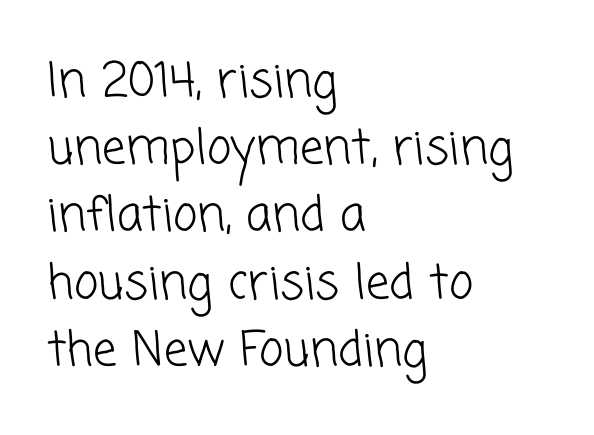
Q: Is the text bold? A: No.
Q: Is the typeface a serif or a sans-serif typeface? A: Sans-serif.
Q: Is the text underlined? A: No.
Q: How is the paragraph aligned? A: Left-aligned.
Q: Is the spacing between letters normal or unusually wide? A: Normal.
Q: Is the spacing between lines tight, normal or loose? A: Normal.
Q: Width (condensed, normal, or wide)? A: Normal.
Q: Stroke contrast? A: Low.
Q: x-height? A: Medium.
Q: Monospaced? A: No.
